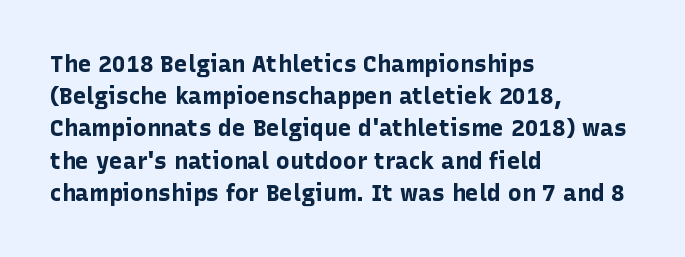
Q: Is the text bold? A: Yes.
Q: Is the text italic (slanted)? A: No, it is upright.
Q: Is the text underlined? A: No.
Q: How is the paragraph aligned? A: Left-aligned.
Q: Is the spacing between letters normal or unusually wide? A: Normal.
Q: Is the spacing between lines tight, normal or loose? A: Normal.
